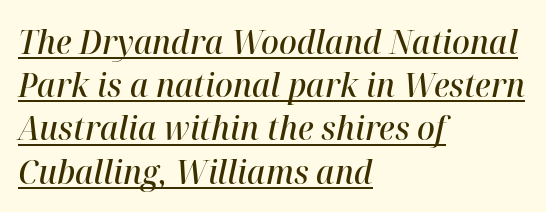
Q: Is the text bold? A: Semi-bold.
Q: Is the text italic (slanted)? A: Yes, it leans right by about 12 degrees.
Q: Is the text underlined? A: Yes.
Q: How is the paragraph aligned? A: Left-aligned.
Q: Is the spacing between letters normal or unusually wide? A: Normal.
Q: Is the spacing between lines tight, normal or loose? A: Normal.
Q: Width (condensed, normal, or wide)? A: Normal.
Q: Stroke contrast? A: High.
Q: x-height? A: Medium.
Q: Monospaced? A: No.
